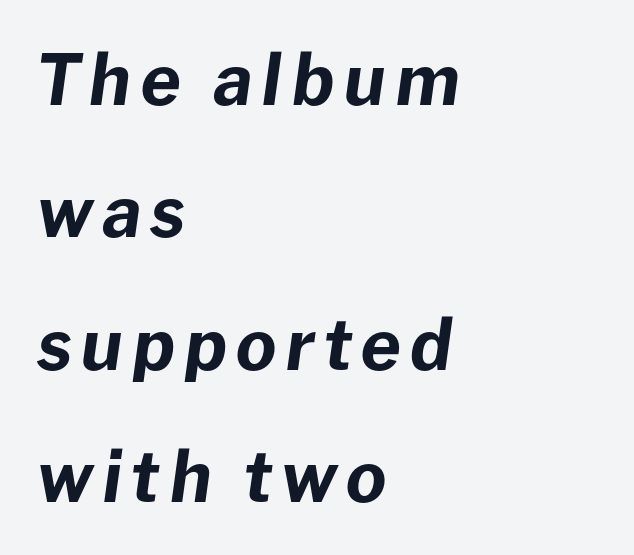
The image shows 70 px bold type, italic (leaning right); set left-aligned, line spacing 1.89x, not underlined; low stroke contrast and a medium x-height.
